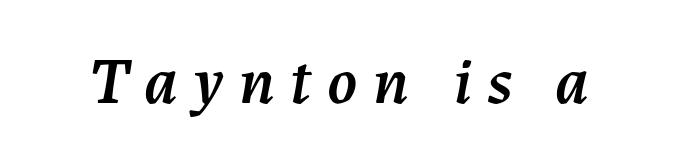
Q: Is the text italic (slanted)? A: Yes, it leans right by about 7 degrees.
Q: Is the text underlined? A: No.
Q: Is the spacing between letters normal or unusually wide? A: Unusually wide.
Q: Width (condensed, normal, or wide)? A: Normal.
Q: Stroke contrast? A: Medium.
Q: x-height? A: Medium.
Q: Monospaced? A: No.
